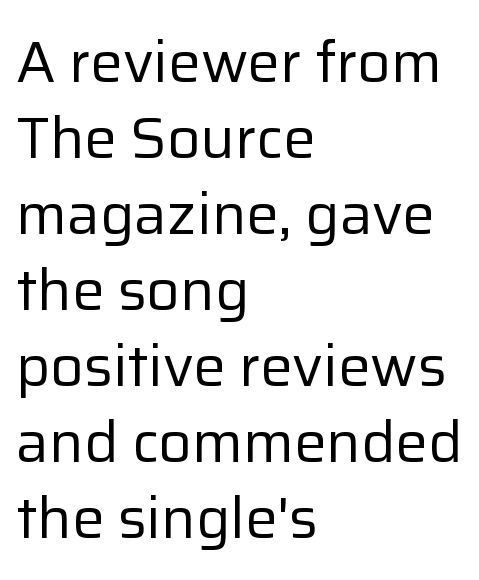
Q: Is the text bold? A: No.
Q: Is the text italic (slanted)? A: No, it is upright.
Q: Is the typeface a serif or a sans-serif typeface? A: Sans-serif.
Q: Is the text underlined? A: No.
Q: How is the paragraph aligned? A: Left-aligned.
Q: Is the spacing between letters normal or unusually wide? A: Normal.
Q: Is the spacing between lines tight, normal or loose? A: Normal.
Q: Width (condensed, normal, or wide)? A: Normal.
Q: Stroke contrast? A: Low.
Q: x-height? A: Medium.
Q: Monospaced? A: No.
